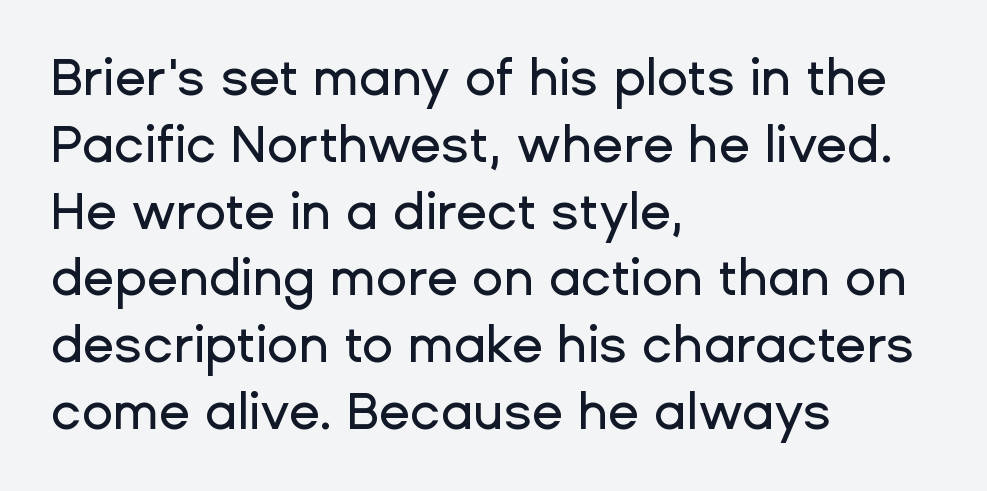
Rule under the text: the space is simply empty. The rendering uses natural spacing where letterforms have individual widths. These lines were composed using upright roman letters. Serifs: no, the terminals of the letterforms are clean. The lines sit at an ordinary, default distance from one another.
